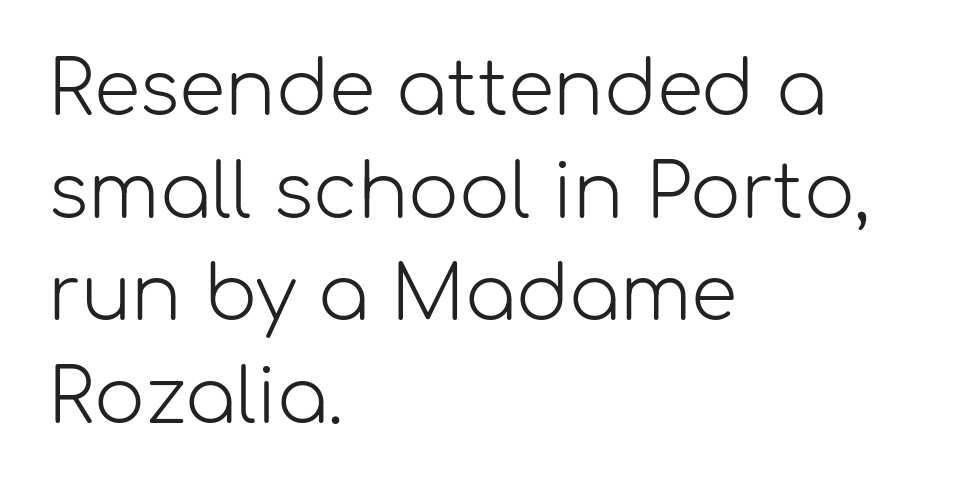
The image shows 75 px light sans-serif type, upright; set left-aligned, normal line spacing (1.37x), normal letter spacing, not underlined; low stroke contrast and a medium x-height.
